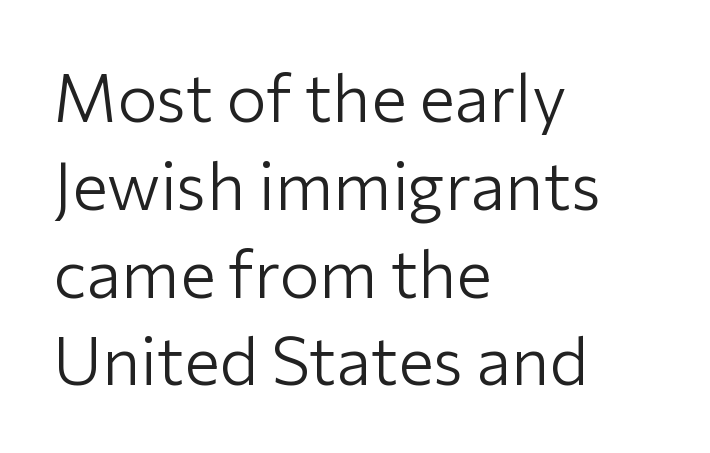
Plain, unruled lines of type. The rendering uses natural spacing where letterforms have individual widths. A typesetter would call this leading conventional body-copy spacing. One-word summary of the alignment: left. The cut favours lightness, reaching ordinary text weight at its darkest.
